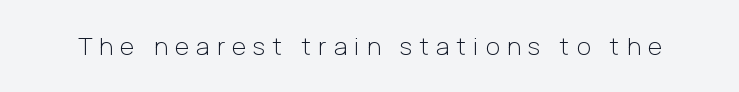
The image shows 24 px text type, upright; set unusually wide letter spacing (+0.31 em), not underlined.
